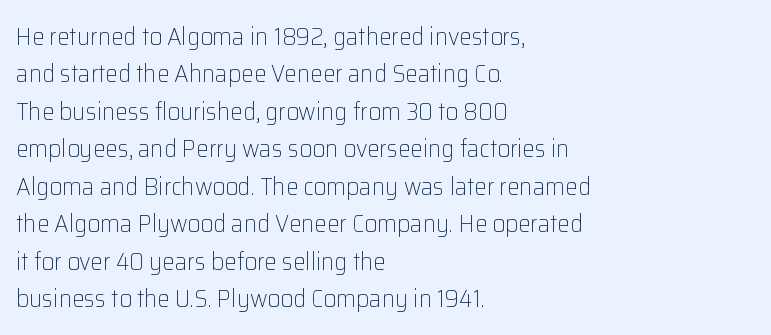
Q: Is the text bold? A: No.
Q: Is the text italic (slanted)? A: No, it is upright.
Q: Is the text underlined? A: No.
Q: How is the paragraph aligned? A: Left-aligned.
Q: Is the spacing between letters normal or unusually wide? A: Normal.
Q: Is the spacing between lines tight, normal or loose? A: Normal.
